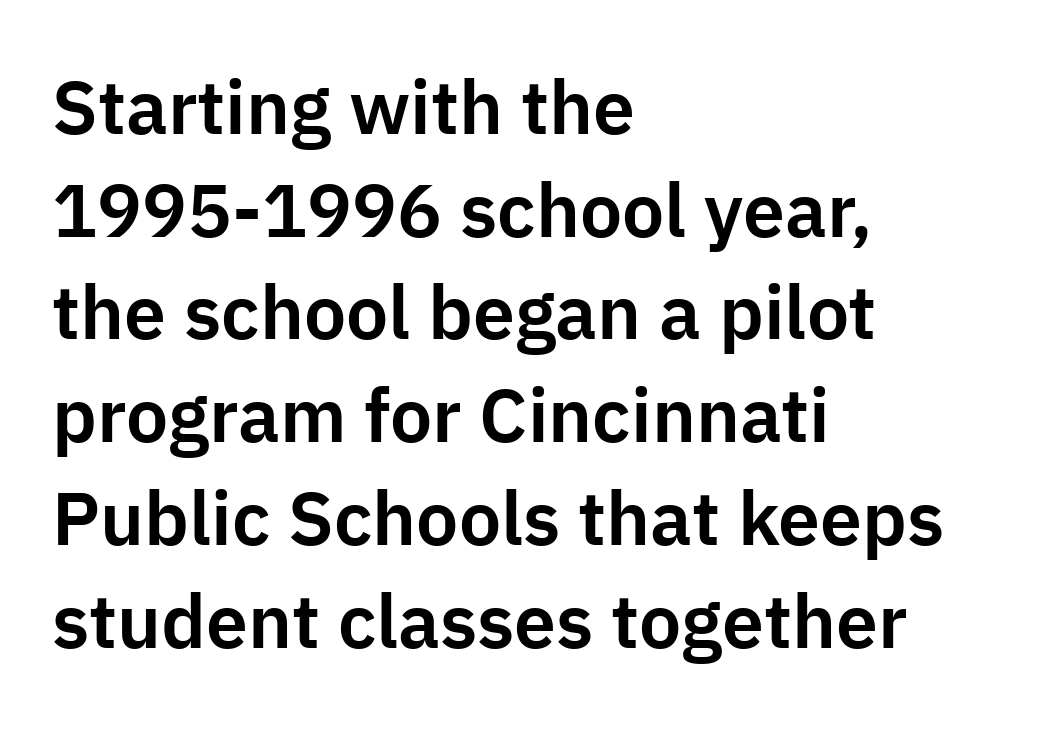
{"serif": "no", "italic": "no", "width": "normal", "stroke_contrast": "low", "x_height": "medium", "monospaced": "no", "underline": "no", "align": "left", "line_spacing": "normal", "line_spacing_ratio": 1.37, "letter_spacing": "normal", "letter_spacing_em": 0.0, "glyph_px": 75}
